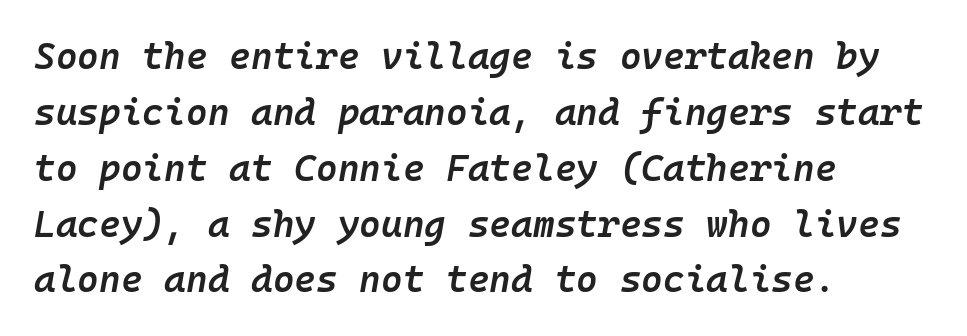
The image shows 37 px semibold type, italic (leaning right), monospaced; set left-aligned, normal line spacing (1.51x), normal letter spacing, not underlined; low stroke contrast and a medium x-height.
